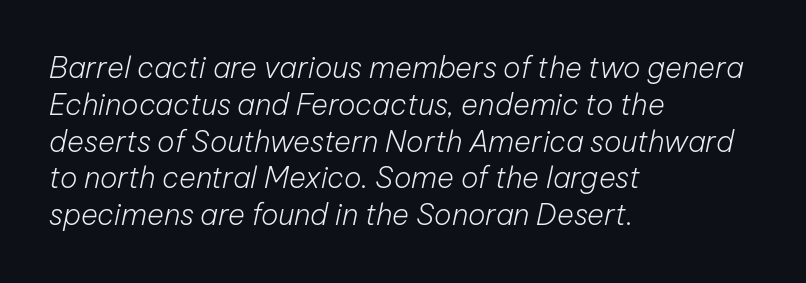
{"italic": "yes", "lean": "right", "slant_degrees": 12, "bold": "no", "weight": "light", "width": "normal", "stroke_contrast": "low", "x_height": "medium", "monospaced": "no", "underline": "no", "align": "left", "line_spacing": "normal", "line_spacing_ratio": 1.27, "letter_spacing": "normal", "letter_spacing_em": 0.0, "glyph_px": 29}
